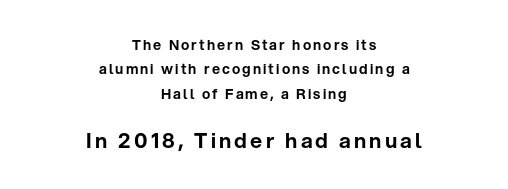
The image shows 21 px text type, upright; set centered, line spacing 1.74x, not underlined; the second (bottom) block is 1.5x larger.
